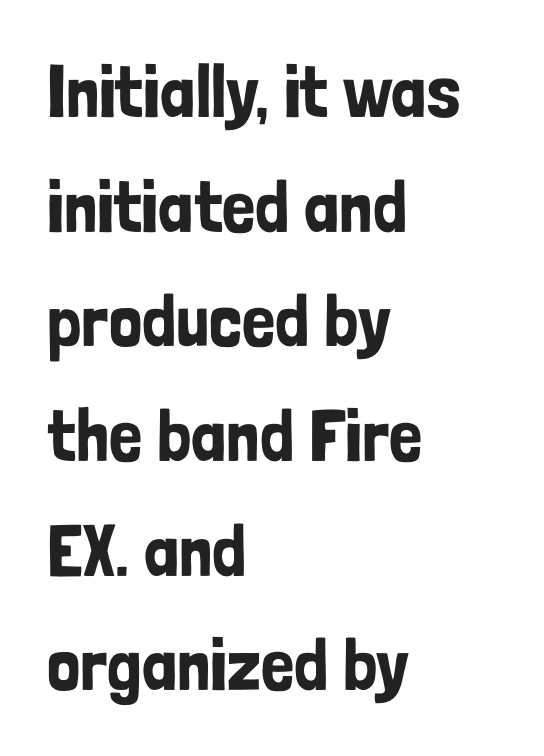
The designer went with a sans here, leaving each stem footless. Normally led — the rows are evenly, conventionally spaced. The passage shown is typed in a proportional face where columns would drift. Line beginnings align vertically; line endings do not. Caption: standard tracking, unaltered.
